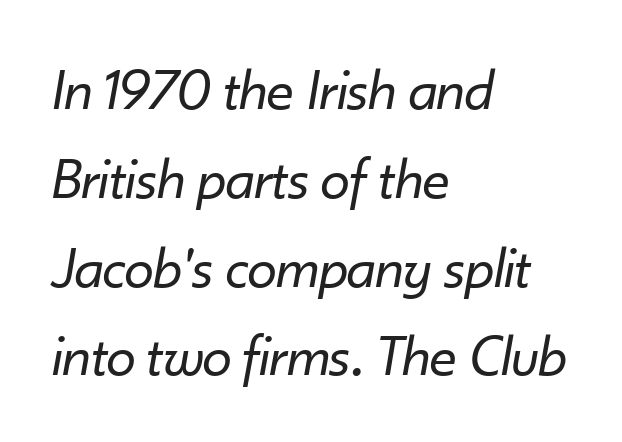
{"italic": "yes", "lean": "right", "slant_degrees": 10, "bold": "no", "weight": "regular", "width": "normal", "stroke_contrast": "low", "x_height": "small", "monospaced": "no", "underline": "no", "align": "left", "line_spacing": "normal", "line_spacing_ratio": 1.48, "letter_spacing": "normal", "letter_spacing_em": 0.0, "glyph_px": 60}
